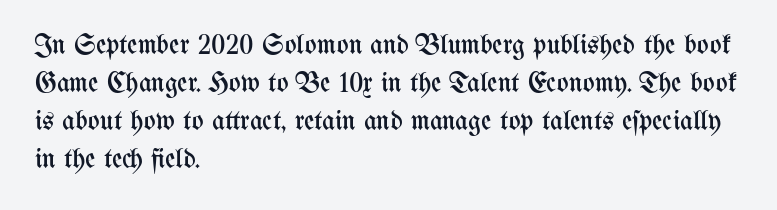
These lines are rendered in a variable-pitch font. The setting favours the left margin, as ordinary paragraphs usually do. Every character sits straight up, as roman type does. This reads as an unemphasized weight, regular at the heaviest.
